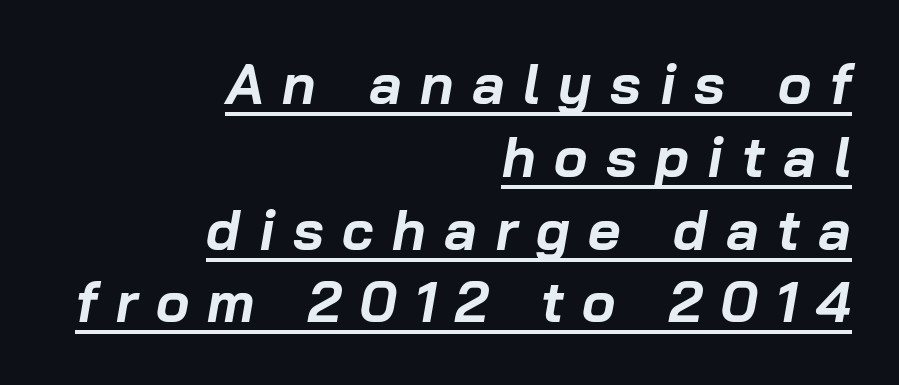
Q: Is the text bold? A: Yes.
Q: Is the text italic (slanted)? A: Yes, it leans right by about 10 degrees.
Q: Is the text underlined? A: Yes.
Q: How is the paragraph aligned? A: Right-aligned.
Q: Is the spacing between letters normal or unusually wide? A: Unusually wide.
Q: Is the spacing between lines tight, normal or loose? A: Normal.
Q: Width (condensed, normal, or wide)? A: Normal.
Q: Stroke contrast? A: Low.
Q: x-height? A: Medium.
Q: Monospaced? A: No.
